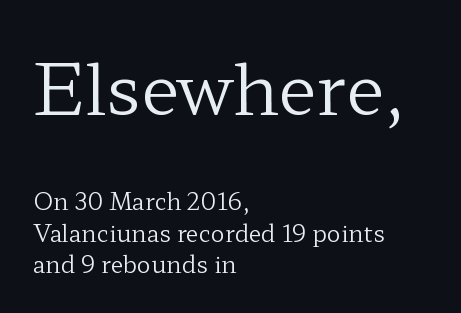
{"serif": "yes", "italic": "no", "bold": "no", "weight": "regular", "width": "wide", "stroke_contrast": "low", "x_height": "medium", "monospaced": "no", "underline": "no", "align": "left", "line_spacing": "normal", "line_spacing_ratio": 1.35, "letter_spacing": "normal", "letter_spacing_em": 0.0, "larger_block": "first", "size_ratio": 3.04, "glyph_px": 70}
